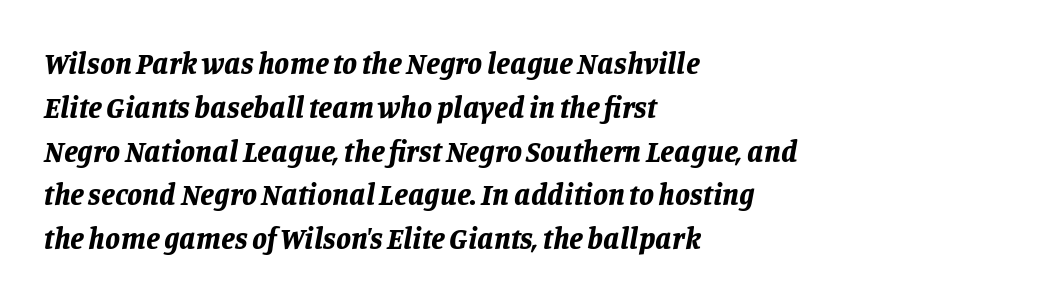
The rendering uses a moderate line-height, typical for paragraphs. Typeset ragged right — the left edge is the straight one. The passage shown is not underscored anywhere. Pretty heavy lettering here — definitely bold. Rendered with sloped, italic letterforms. The face used here is proportionally spaced, like ordinary book or web type.
